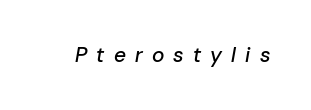
Q: Is the text italic (slanted)? A: Yes, it leans right by about 10 degrees.
Q: Is the text underlined? A: No.
Q: Is the spacing between letters normal or unusually wide? A: Unusually wide.
